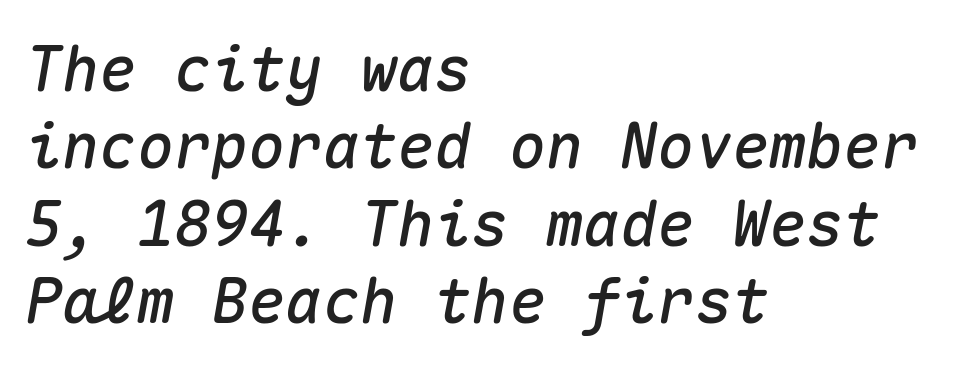
Beneath every word, the page is bare. Observe the lean: these are italic letterforms. Evenly set lines give the paragraph a standard silhouette. Do the characters align in a grid? Yes, the font is monospaced. Each word holds together tightly as a unit, with standard inter-letter gaps. The lines are quadded left.
